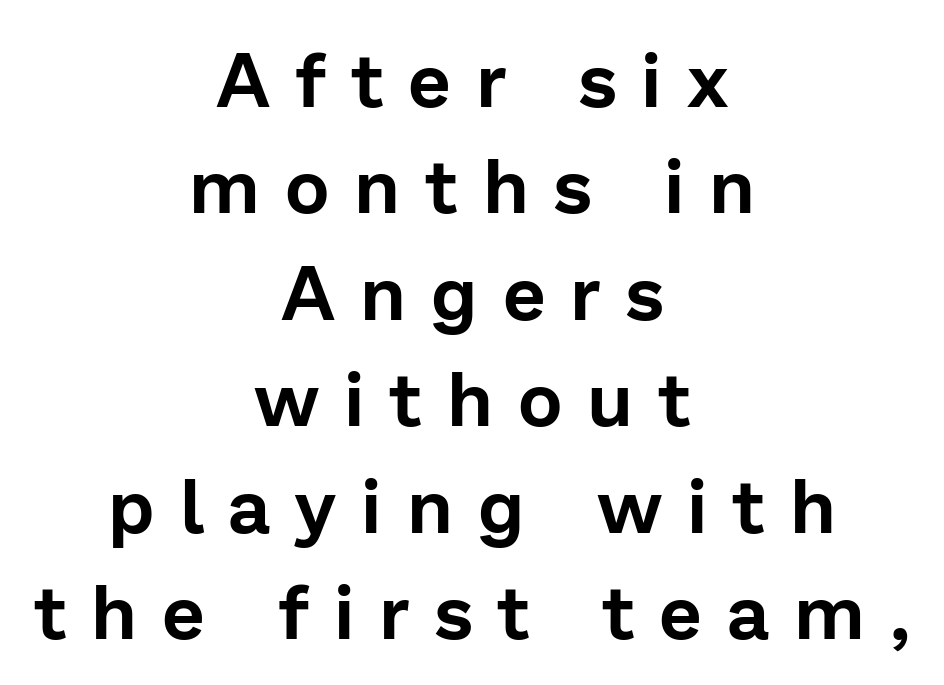
The rendering uses a moderate line-height, typical for paragraphs. A typesetter would call this heavily tracked-out type. A clean baseline with only descenders dipping below it. Is there any slant? The stems are plumb. A typesetter would call this proportional, since set widths differ per character.
